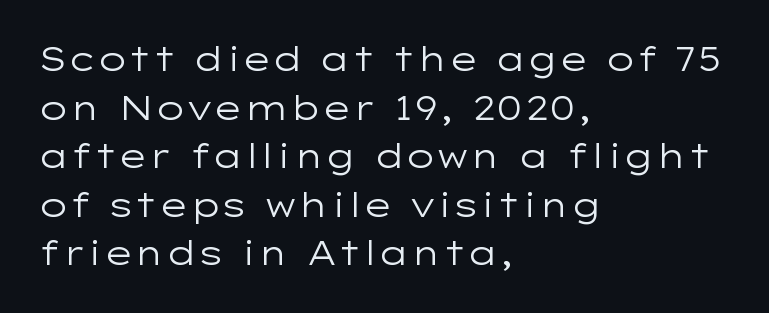
{"serif": "no", "italic": "no", "bold": "no", "weight": "regular", "width": "wide", "stroke_contrast": "low", "x_height": "medium", "monospaced": "no", "underline": "no", "align": "left", "line_spacing": "normal", "line_spacing_ratio": 1.47, "letter_spacing": "normal", "letter_spacing_em": 0.0, "glyph_px": 33}
